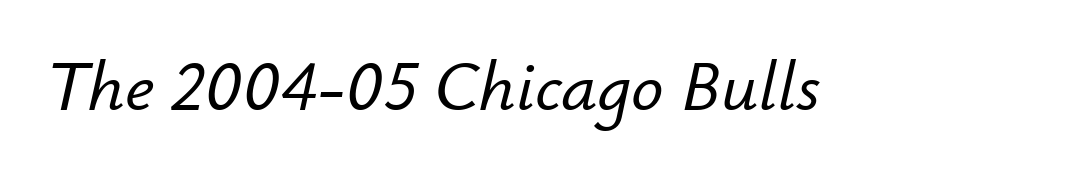
{"italic": "yes", "lean": "right", "slant_degrees": 12, "width": "normal", "stroke_contrast": "low", "x_height": "small", "monospaced": "no", "underline": "no", "letter_spacing": "normal", "letter_spacing_em": 0.0, "glyph_px": 72}
